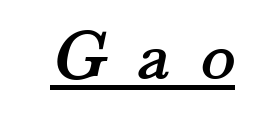
Serif or sans? Serif — the stroke terminals have little feet. Note the varied advance widths — an 'i' is clearly narrower than an 'm'. This sample carries an underscore along the baseline area. The horizontal fit of the characters is loose and conspicuously gappy.
